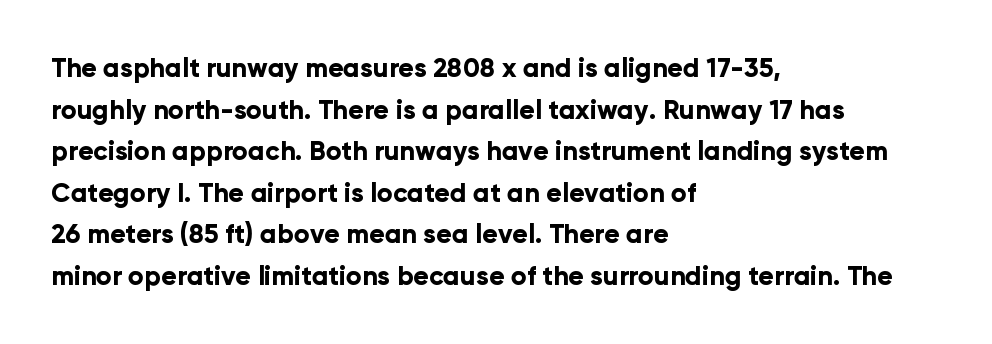
{"italic": "no", "bold": "yes", "underline": "no", "align": "left", "line_spacing": "normal", "line_spacing_ratio": 1.6, "letter_spacing": "normal", "letter_spacing_em": 0.0, "glyph_px": 26}
